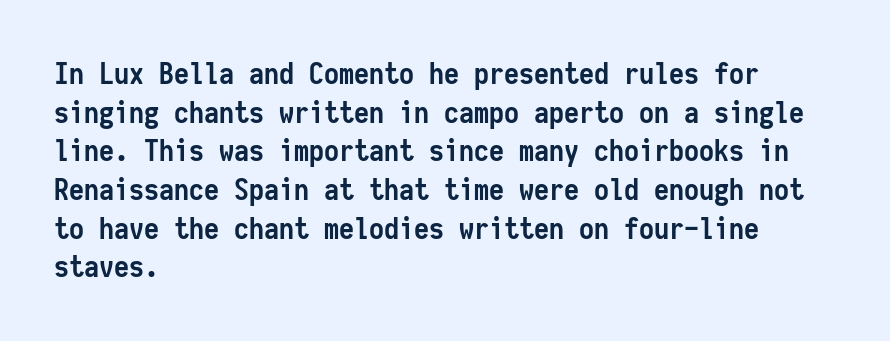
Q: Is the text bold? A: Yes.
Q: Is the text italic (slanted)? A: No, it is upright.
Q: Is the typeface a serif or a sans-serif typeface? A: Sans-serif.
Q: Is the text underlined? A: No.
Q: How is the paragraph aligned? A: Left-aligned.
Q: Is the spacing between letters normal or unusually wide? A: Normal.
Q: Is the spacing between lines tight, normal or loose? A: Normal.
Q: Width (condensed, normal, or wide)? A: Condensed.
Q: Stroke contrast? A: Low.
Q: x-height? A: Medium.
Q: Monospaced? A: Yes.
